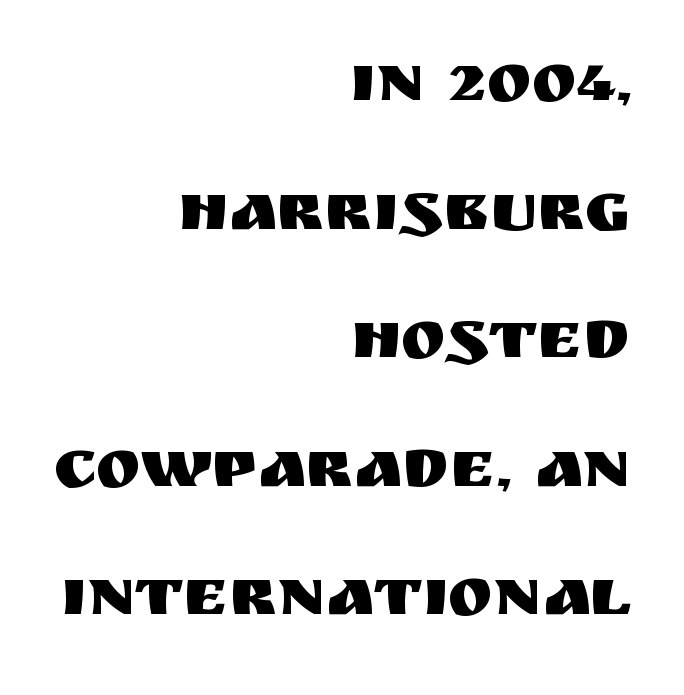
Observe the absence of serifs on each vertical stroke in this sample. The paragraph shown leans on its right margin. This is roman type, the default non-slanted kind. The space beneath each line is pristine and unruled. Glyph-to-glyph distance matches everyday printed text.
